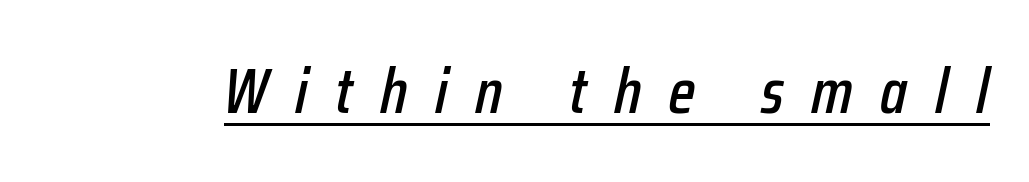
The image shows 64 px condensed type, italic (leaning right); set unusually wide letter spacing (+0.43 em), underlined; low stroke contrast and a medium x-height.
